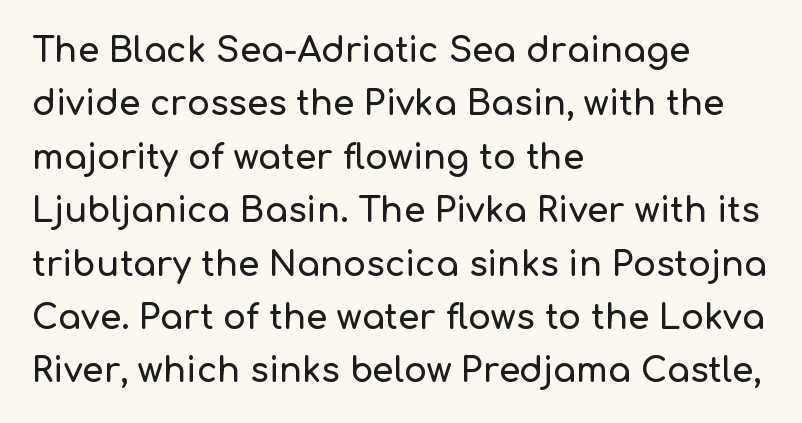
The image shows 34 px sans-serif type, upright; set left-aligned, normal line spacing (1.57x), normal letter spacing, not underlined; low stroke contrast and a medium x-height.
